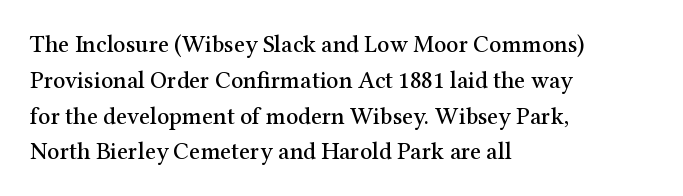
Q: Is the text italic (slanted)? A: No, it is upright.
Q: Is the text underlined? A: No.
Q: How is the paragraph aligned? A: Left-aligned.
Q: Is the spacing between letters normal or unusually wide? A: Normal.
Q: Is the spacing between lines tight, normal or loose? A: Normal.
